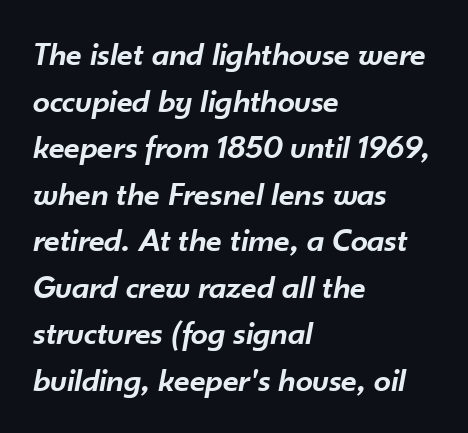
The image shows 34 px semibold type, italic (leaning right); set left-aligned, normal line spacing (1.37x), normal letter spacing, not underlined; low stroke contrast and a small x-height.
